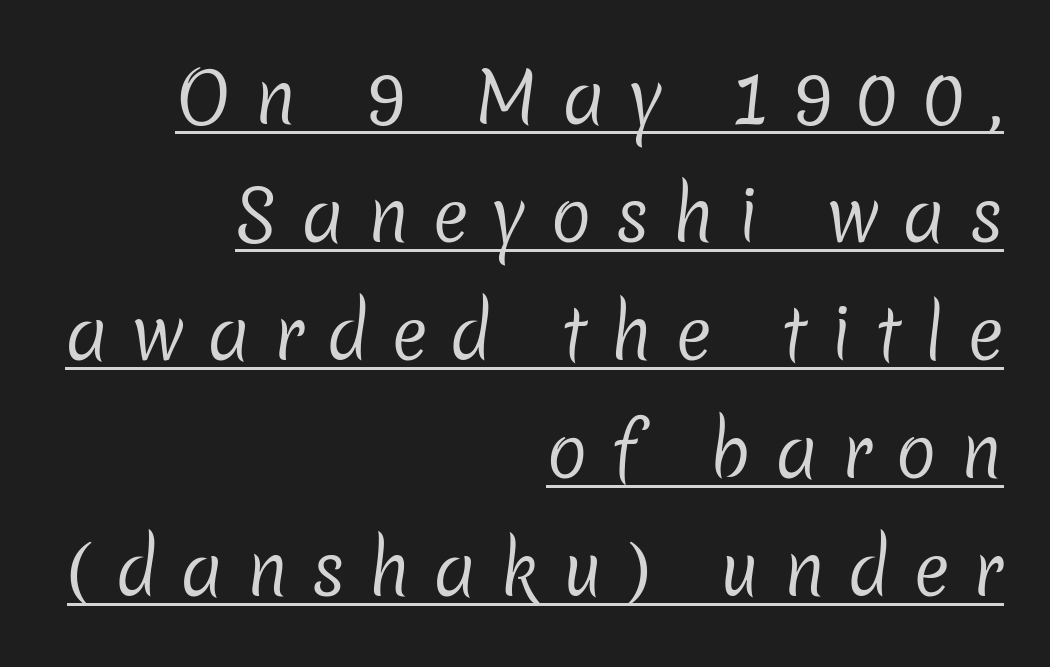
Q: Is the text bold? A: No.
Q: Is the typeface a serif or a sans-serif typeface? A: Sans-serif.
Q: Is the text underlined? A: Yes.
Q: How is the paragraph aligned? A: Right-aligned.
Q: Is the spacing between letters normal or unusually wide? A: Unusually wide.
Q: Width (condensed, normal, or wide)? A: Normal.
Q: Stroke contrast? A: Low.
Q: x-height? A: Medium.
Q: Monospaced? A: No.
